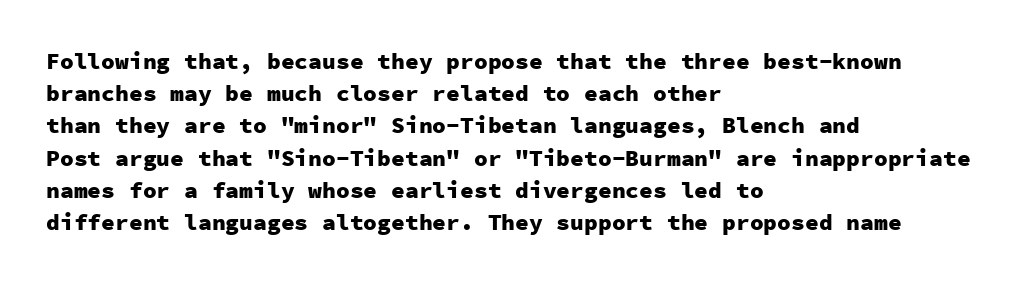
Q: Is the text bold? A: Yes.
Q: Is the text italic (slanted)? A: No, it is upright.
Q: Is the text underlined? A: No.
Q: How is the paragraph aligned? A: Left-aligned.
Q: Is the spacing between letters normal or unusually wide? A: Normal.
Q: Is the spacing between lines tight, normal or loose? A: Normal.
